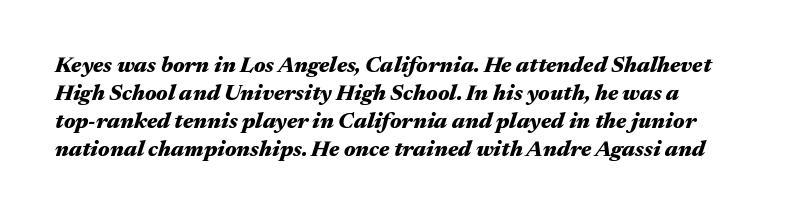
The image shows 22 px bold type, italic (leaning right); set left-aligned, normal line spacing (1.27x), normal letter spacing, not underlined.
